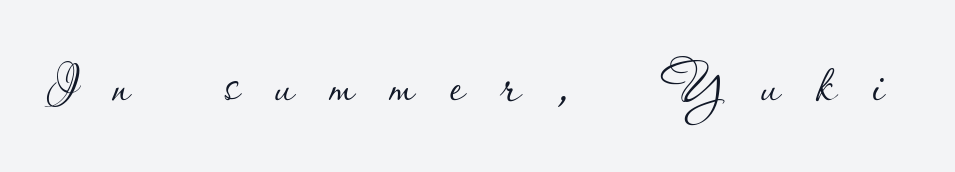
The strokes carry an ordinary text weight at most. The face used here is proportionally spaced, like ordinary book or web type. A typesetter would call this heavily tracked-out type.
